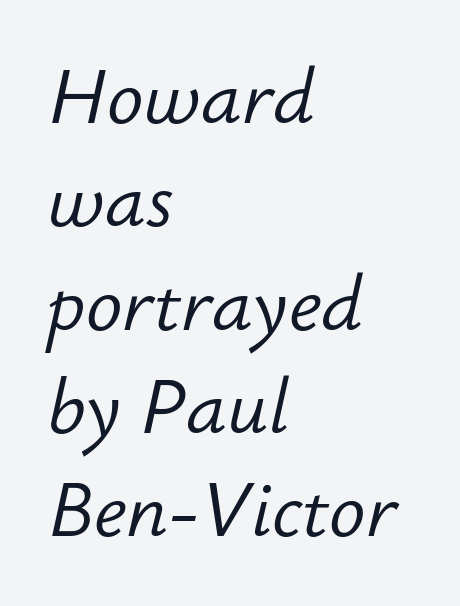
{"italic": "yes", "lean": "right", "slant_degrees": 12, "bold": "no", "weight": "light", "width": "normal", "stroke_contrast": "low", "x_height": "small", "monospaced": "no", "underline": "no", "align": "left", "line_spacing": "normal", "line_spacing_ratio": 1.36, "letter_spacing": "normal", "letter_spacing_em": 0.0, "glyph_px": 76}
